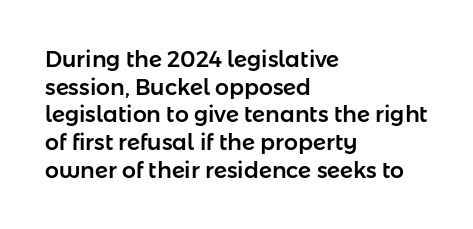
The image shows 22 px text type, upright; set left-aligned, normal line spacing (1.26x), normal letter spacing, not underlined.
